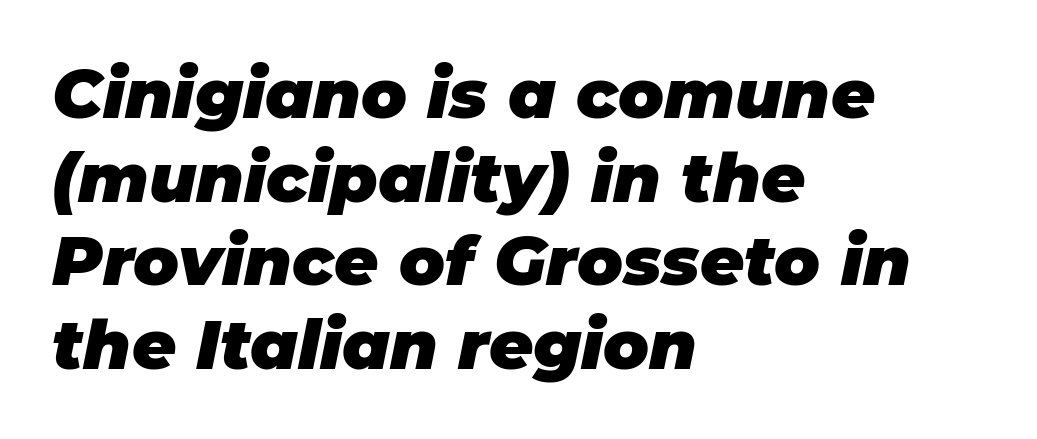
The image shows 68 px heavy type, italic (leaning right); set left-aligned, line spacing 1.23x, normal letter spacing, not underlined; low stroke contrast and a large x-height.
